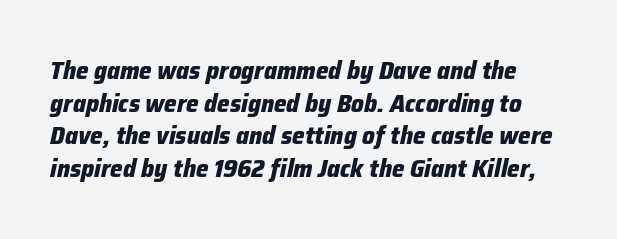
{"italic": "yes", "lean": "right", "slant_degrees": 12, "bold": "yes", "underline": "no", "line_spacing": "normal", "line_spacing_ratio": 1.31, "letter_spacing": "normal", "letter_spacing_em": 0.0, "glyph_px": 25}
